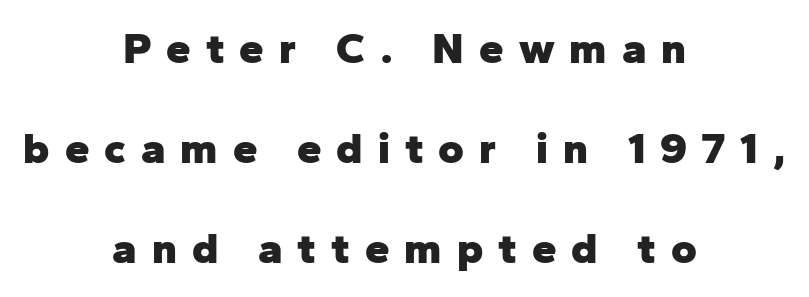
The image shows 44 px heavy sans-serif type, upright; set centered, loose line spacing (2.27x), unusually wide letter spacing (+0.34 em), not underlined; low stroke contrast and a medium x-height.
